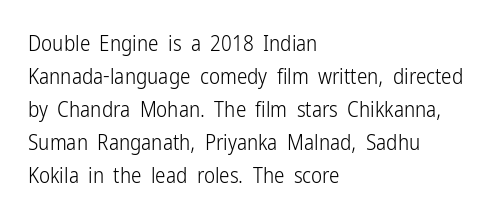
No italicization has been applied; the sample stays upright. This rendering features lettering with no underline. Summary of weight: not heavy and not bold. The typesetter chose a ragged-right arrangement here. The vertical gap from one line to the next is medium.
